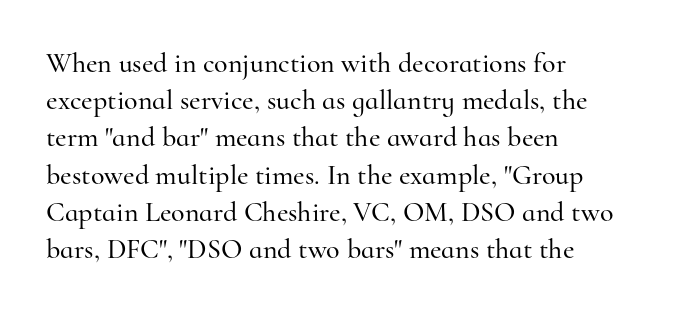
{"serif": "yes", "italic": "no", "width": "normal", "stroke_contrast": "high", "x_height": "small", "monospaced": "no", "underline": "no", "align": "left", "line_spacing": "normal", "line_spacing_ratio": 1.33, "letter_spacing": "normal", "letter_spacing_em": 0.0, "glyph_px": 28}
